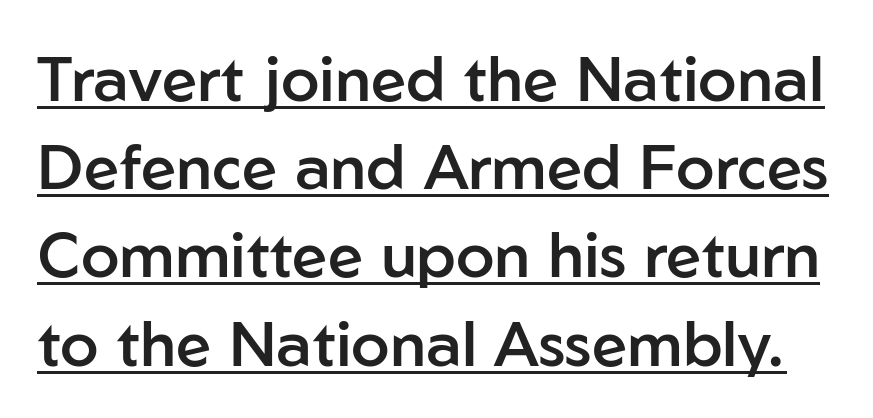
{"serif": "no", "italic": "no", "bold": "semi", "weight": "semibold", "width": "normal", "stroke_contrast": "low", "x_height": "medium", "monospaced": "no", "underline": "yes", "line_spacing": "normal", "line_spacing_ratio": 1.4, "letter_spacing": "normal", "letter_spacing_em": 0.0, "glyph_px": 63}
